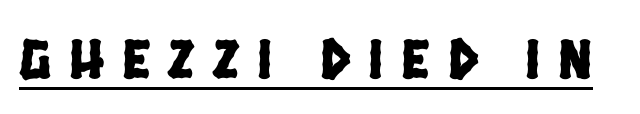
The image shows 57 px condensed sans-serif type; set unusually wide letter spacing (+0.32 em), underlined; low stroke contrast and a large x-height.
